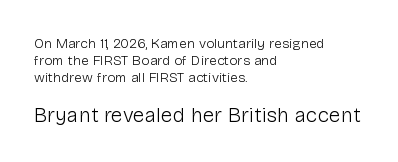
In terms of letterspacing, this is plain default setting. The following chunk of copy outweighs the initial chunk in type size. Rule under the text: the space is simply empty. Unbolded letterforms with no extra heft.
